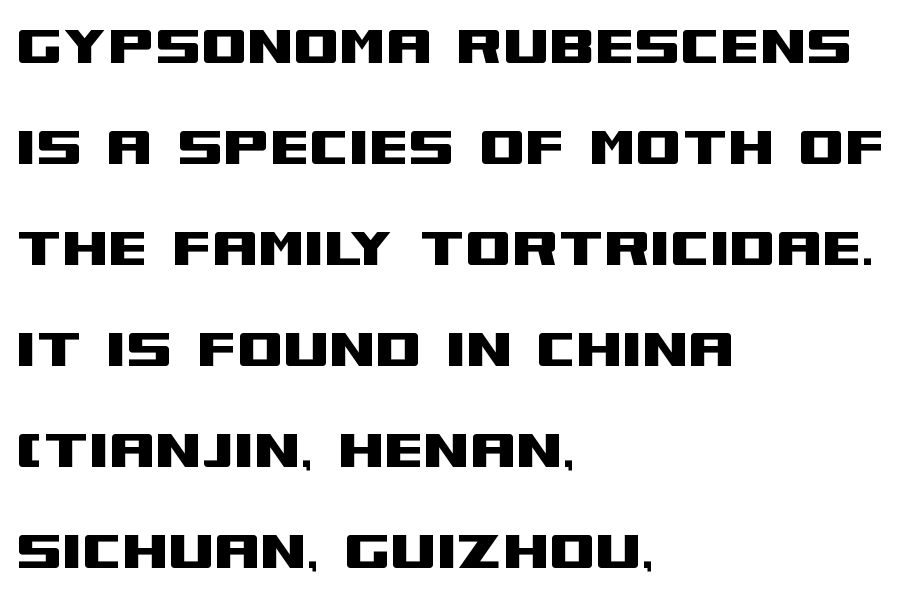
{"serif": "no", "italic": "no", "width": "wide", "stroke_contrast": "medium", "x_height": "large", "monospaced": "no", "underline": "no", "align": "left", "line_spacing": "normal", "line_spacing_ratio": 1.53, "letter_spacing": "normal", "letter_spacing_em": 0.0, "glyph_px": 66}
